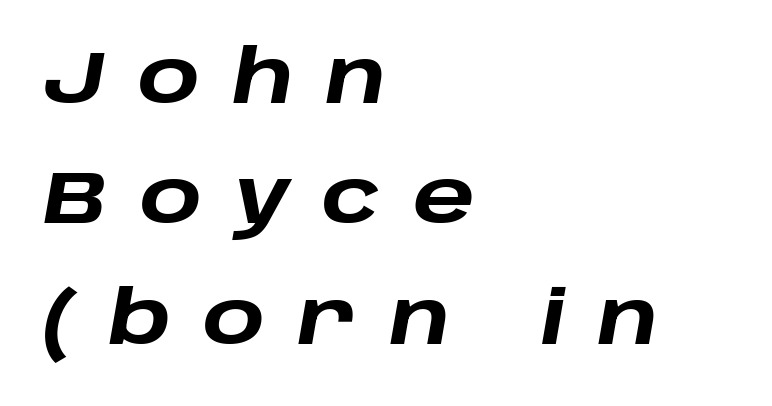
The image shows 73 px heavy, wide type, italic (leaning right); set left-aligned, normal line spacing (1.65x), unusually wide letter spacing (+0.44 em), not underlined; low stroke contrast and a large x-height.
